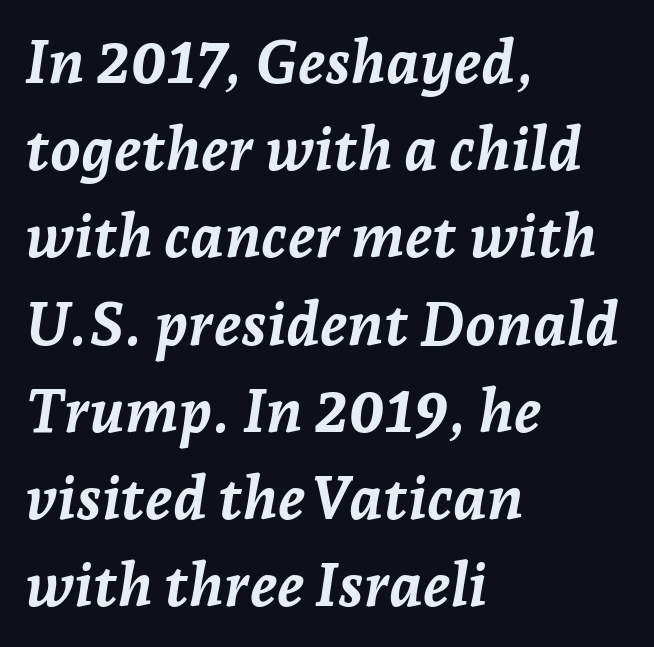
{"italic": "yes", "lean": "right", "slant_degrees": 7, "bold": "yes", "weight": "semibold", "width": "normal", "stroke_contrast": "low", "x_height": "medium", "monospaced": "no", "underline": "no", "align": "left", "line_spacing": "normal", "line_spacing_ratio": 1.43, "letter_spacing": "normal", "letter_spacing_em": 0.0, "glyph_px": 61}
